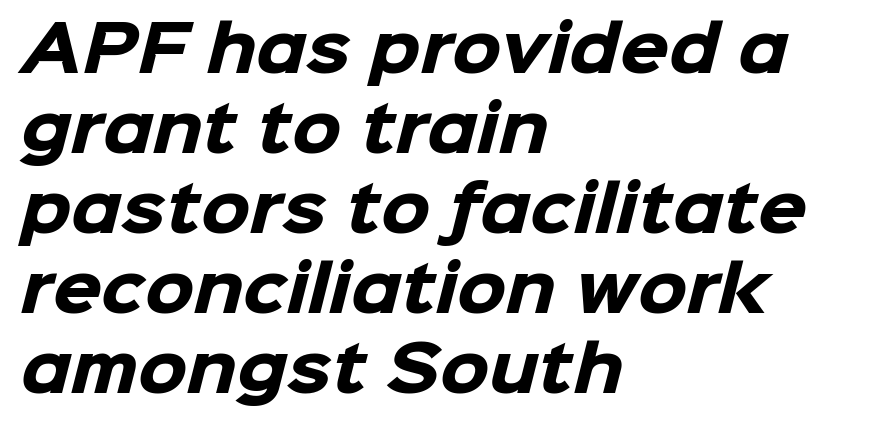
Q: Is the text bold? A: Yes.
Q: Is the typeface a serif or a sans-serif typeface? A: Sans-serif.
Q: Is the text underlined? A: No.
Q: How is the paragraph aligned? A: Left-aligned.
Q: Is the spacing between letters normal or unusually wide? A: Normal.
Q: Is the spacing between lines tight, normal or loose? A: Normal.
Q: Width (condensed, normal, or wide)? A: Normal.
Q: Stroke contrast? A: Low.
Q: x-height? A: Medium.
Q: Monospaced? A: No.
